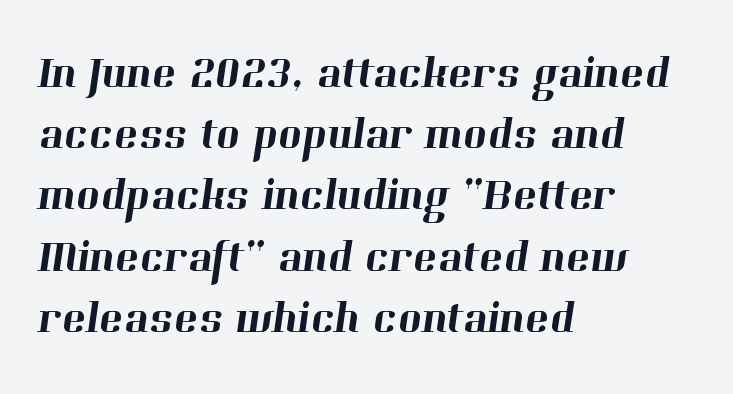
The image shows 45 px serif type; set left-aligned, normal line spacing (1.36x), normal letter spacing, not underlined; high stroke contrast and a medium x-height.
